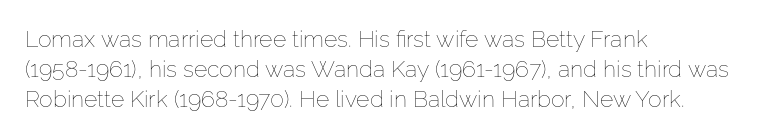
The lines are quadded left. The font sits on the lighter half of the weight spectrum, regular included. Tracking here is standard; glyphs follow each other at the usual distance. Italic? Not at all — the glyphs are vertical. Rule under the text: the space is simply empty.
